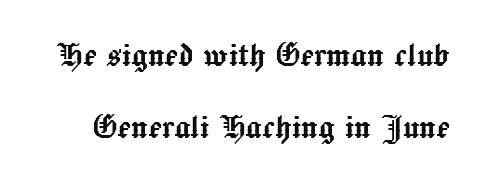
Varying glyph widths throughout — classic text-font behaviour. These lines were composed using upright roman letters. The horizontal fit of the characters is conventional and even. Rule under the text: the space is simply empty.
